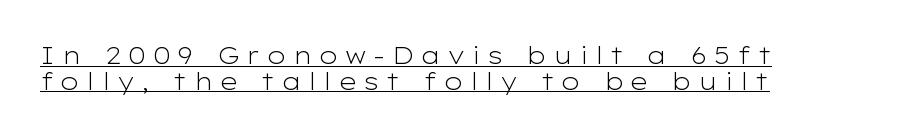
Vertical stems look standard width or narrower in stroke. Underline: present. Notice how the passage keeps a crisp vertical edge on the left only. The font's upright variant was chosen for this text. The lines are packed closely together with very little leading.
